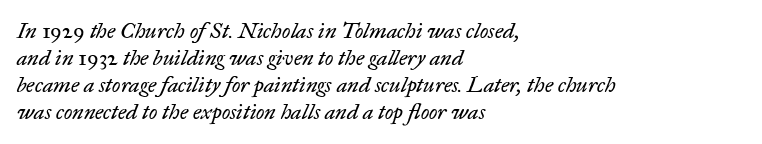
A classic flush-left, rag-right setting is used for this passage. This reads as an unemphasized weight, regular at the heaviest. The line texture is even and compact thanks to regular tracking. The letters are slanted; this is an italic face. Decoration check: the copy has no underline.
